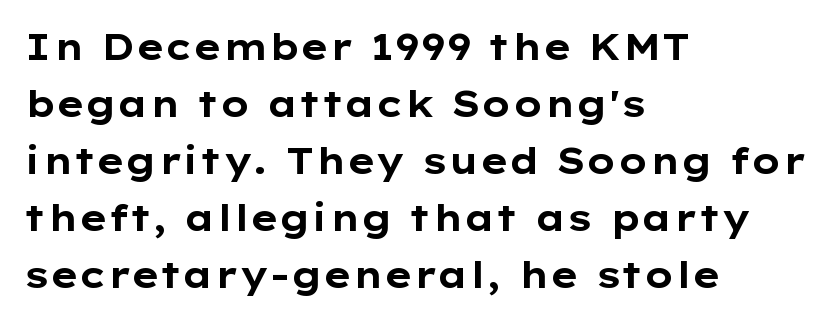
Think of a printed novel: that variable character pitch is what you see here. Letter spacing: default. Every character sits straight up, as roman type does. The passage shown is typeset with a sans-serif family. Casual observation: everything's shoved over to the left. Reading down the column, the eye jumps a familiar distance to each next line.
